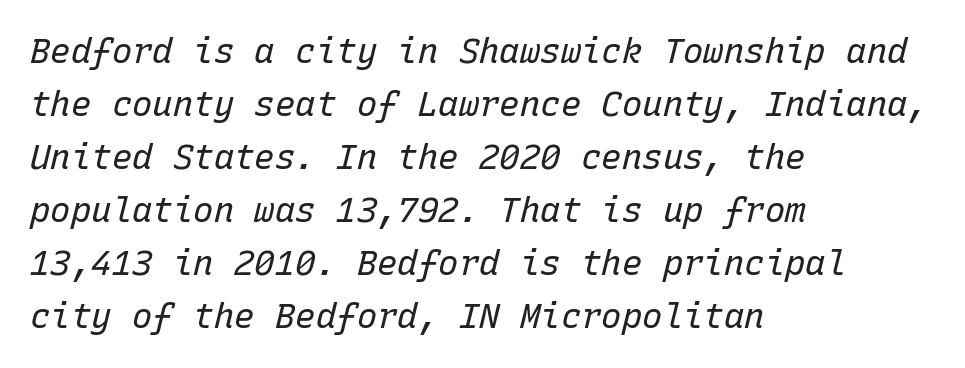
{"italic": "yes", "lean": "right", "slant_degrees": 15, "bold": "no", "weight": "regular", "width": "normal", "stroke_contrast": "low", "x_height": "medium", "monospaced": "yes", "underline": "no", "align": "left", "line_spacing": "normal", "line_spacing_ratio": 1.56, "letter_spacing": "normal", "letter_spacing_em": 0.0, "glyph_px": 34}
